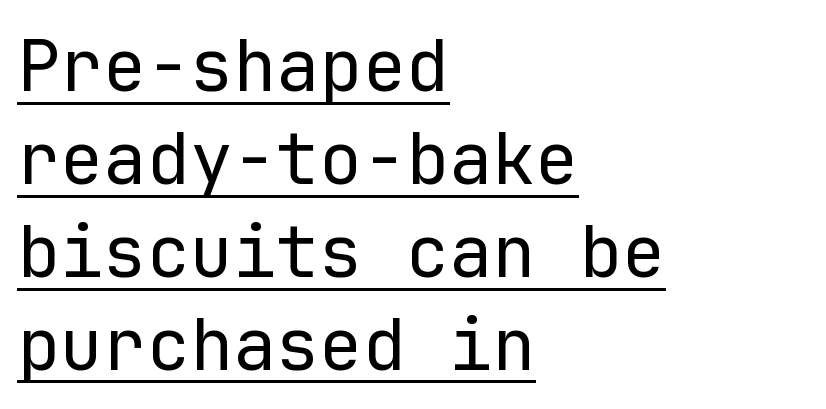
The passage shown is underscored from start to finish. Spacing between characters is what you'd get straight out of the box. Leading matches the norm, producing a regular column. If you drew a ruler down the left edge, every line would touch it.
